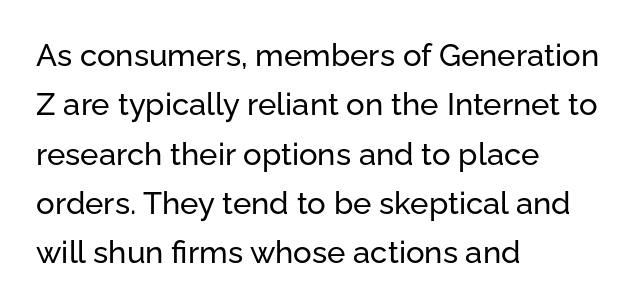
{"serif": "no", "italic": "no", "width": "normal", "stroke_contrast": "low", "x_height": "medium", "monospaced": "no", "underline": "no", "align": "left", "line_spacing": "normal", "line_spacing_ratio": 1.59, "letter_spacing": "normal", "letter_spacing_em": 0.0, "glyph_px": 31}
